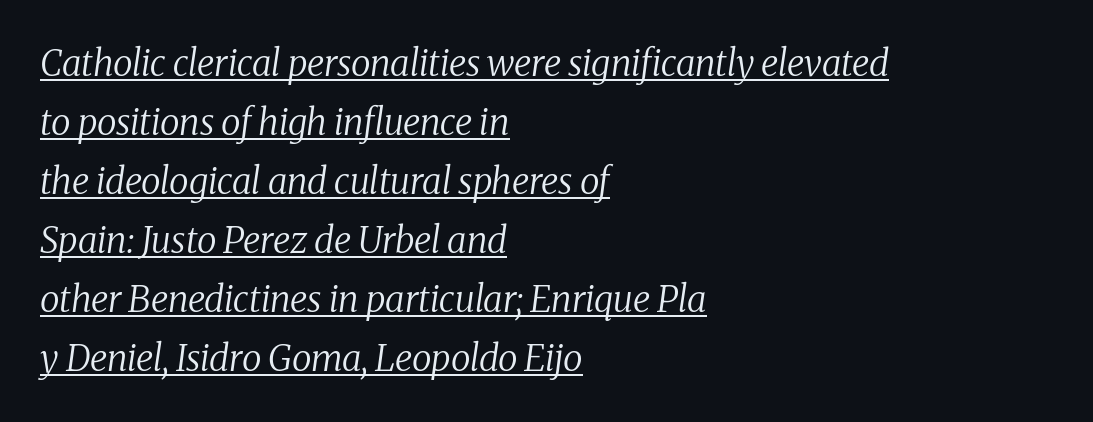
The image shows 36 px regular-weight serif type, italic (leaning right); set left-aligned, normal line spacing (1.64x), normal letter spacing, underlined; medium stroke contrast and a medium x-height.
